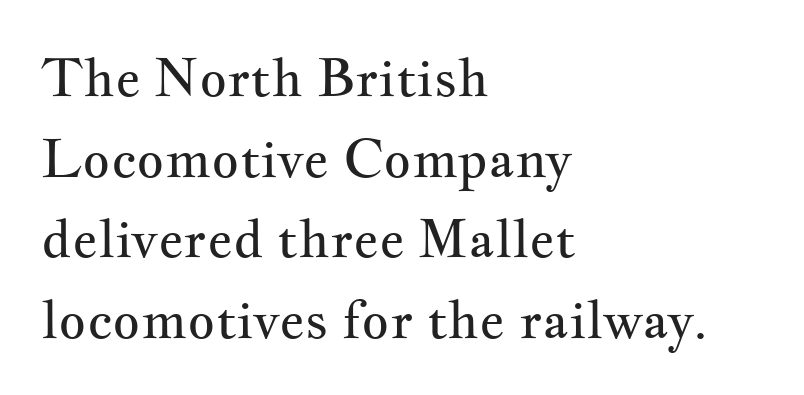
The ragged edge is on the right, which tells us the setting is flush left. Weight class: somewhere from thin through regular. These lines sit exactly where default settings would place them. The letters carry serifs — small finishing strokes at the ends of their stems.
